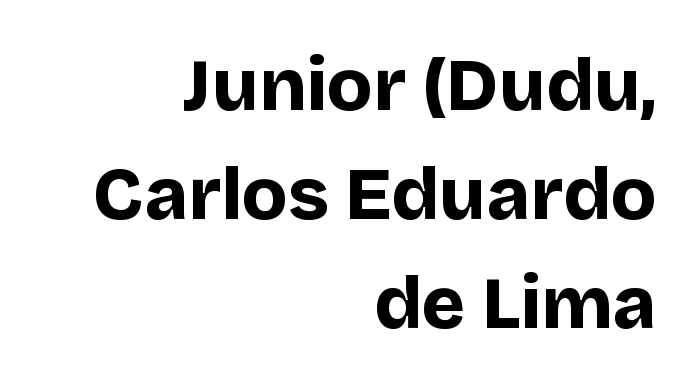
{"serif": "no", "italic": "no", "bold": "yes", "weight": "bold", "width": "normal", "stroke_contrast": "low", "x_height": "large", "monospaced": "no", "underline": "no", "align": "right", "line_spacing": "normal", "line_spacing_ratio": 1.47, "letter_spacing": "normal", "letter_spacing_em": 0.0, "glyph_px": 74}
